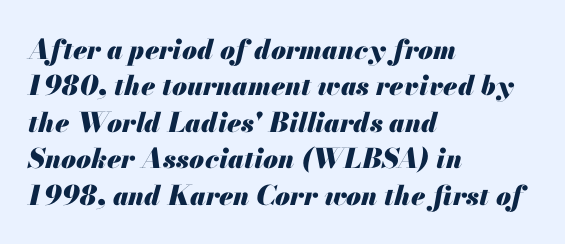
{"italic": "yes", "lean": "right", "slant_degrees": 13, "bold": "yes", "underline": "no", "align": "left", "line_spacing": "normal", "line_spacing_ratio": 1.35, "letter_spacing": "normal", "letter_spacing_em": 0.0, "glyph_px": 27}
